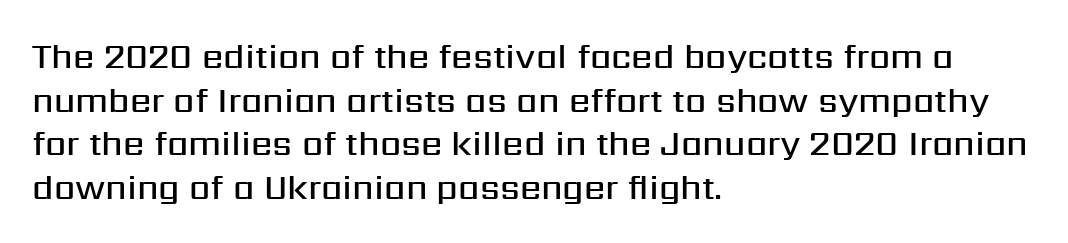
{"serif": "no", "italic": "no", "bold": "semi", "weight": "semibold", "width": "normal", "stroke_contrast": "medium", "x_height": "medium", "monospaced": "no", "underline": "no", "align": "left", "line_spacing": "normal", "line_spacing_ratio": 1.28, "letter_spacing": "normal", "letter_spacing_em": 0.0, "glyph_px": 34}
